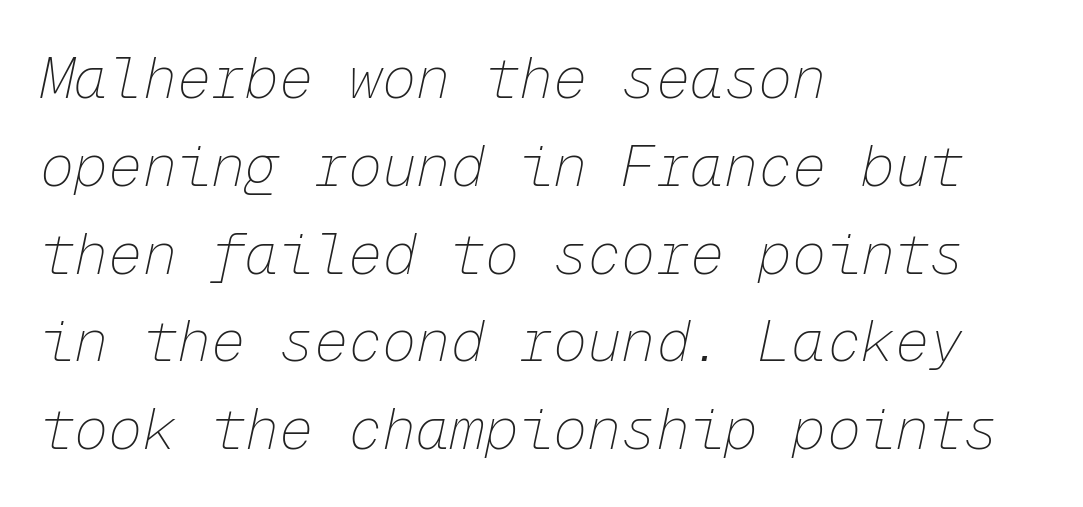
Just letters on the line, the space beneath them empty. You could count columns in this text — the font is strictly monospaced. Whoever set this chose a conventional vertical rhythm. Heft: none added — not bold.
